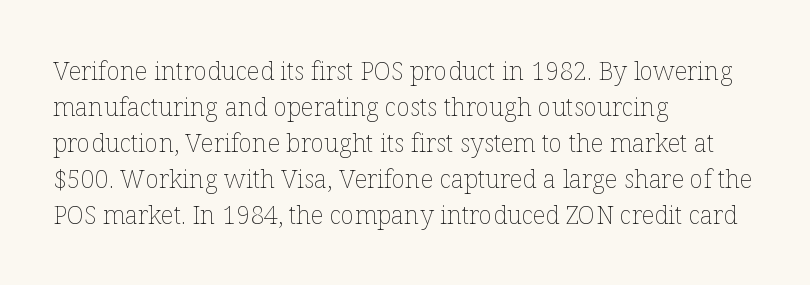
Q: Is the text bold? A: No.
Q: Is the text italic (slanted)? A: No, it is upright.
Q: Is the text underlined? A: No.
Q: How is the paragraph aligned? A: Left-aligned.
Q: Is the spacing between letters normal or unusually wide? A: Normal.
Q: Is the spacing between lines tight, normal or loose? A: Normal.
